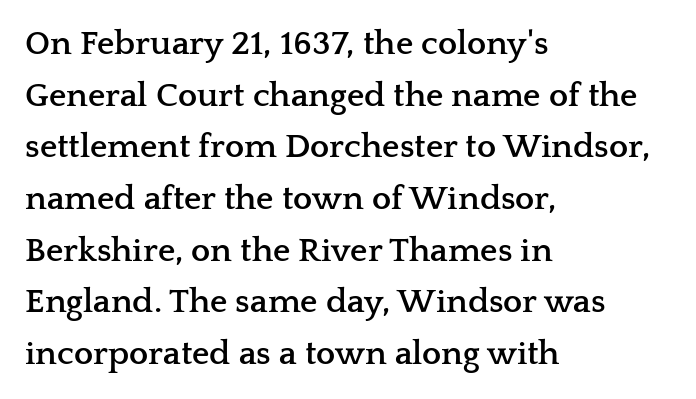
The image shows 34 px semibold, wide serif type, upright; set left-aligned, normal line spacing (1.52x), normal letter spacing, not underlined; low stroke contrast and a medium x-height.
